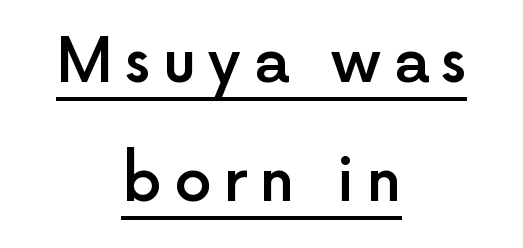
Q: Is the text bold? A: Semi-bold.
Q: Is the text italic (slanted)? A: No, it is upright.
Q: Is the typeface a serif or a sans-serif typeface? A: Sans-serif.
Q: Is the text underlined? A: Yes.
Q: How is the paragraph aligned? A: Centered.
Q: Is the spacing between letters normal or unusually wide? A: Unusually wide.
Q: Is the spacing between lines tight, normal or loose? A: Loose.
Q: Width (condensed, normal, or wide)? A: Normal.
Q: x-height? A: Medium.
Q: Monospaced? A: No.
